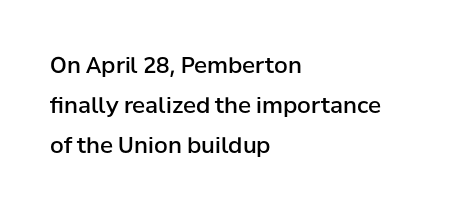
The strip under each line holds only bare page. Set as a demibold, roughly 600 on the weight scale. The line texture is even and compact thanks to regular tracking. Horizontally, the lines are justified to the leading edge only. In terms of posture, this sample is upright.
